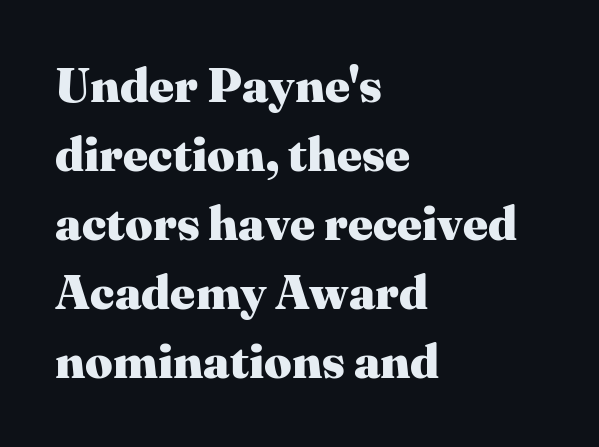
Q: Is the text bold? A: Yes.
Q: Is the text italic (slanted)? A: No, it is upright.
Q: Is the typeface a serif or a sans-serif typeface? A: Serif.
Q: Is the text underlined? A: No.
Q: How is the paragraph aligned? A: Left-aligned.
Q: Is the spacing between letters normal or unusually wide? A: Normal.
Q: Is the spacing between lines tight, normal or loose? A: Normal.
Q: Width (condensed, normal, or wide)? A: Normal.
Q: Stroke contrast? A: Medium.
Q: x-height? A: Medium.
Q: Monospaced? A: No.
